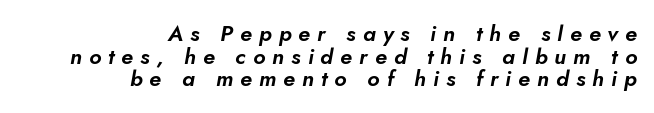
{"italic": "yes", "lean": "right", "slant_degrees": 5, "underline": "no", "align": "right", "line_spacing": "tight", "line_spacing_ratio": 1.03, "letter_spacing": "wide", "letter_spacing_em": 0.32, "glyph_px": 22}
